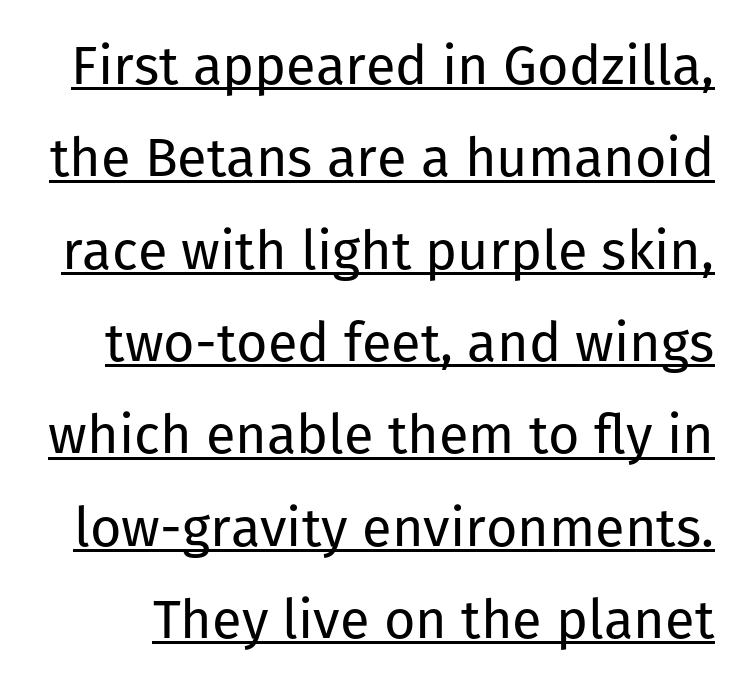
Q: Is the text bold? A: No.
Q: Is the text italic (slanted)? A: No, it is upright.
Q: Is the typeface a serif or a sans-serif typeface? A: Sans-serif.
Q: Is the text underlined? A: Yes.
Q: Is the spacing between letters normal or unusually wide? A: Normal.
Q: Width (condensed, normal, or wide)? A: Normal.
Q: Stroke contrast? A: Low.
Q: x-height? A: Medium.
Q: Monospaced? A: No.
